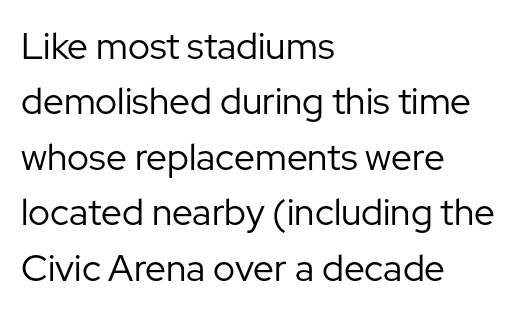
{"serif": "no", "italic": "no", "bold": "no", "weight": "regular", "width": "normal", "stroke_contrast": "low", "x_height": "medium", "monospaced": "no", "underline": "no", "align": "left", "line_spacing": "normal", "line_spacing_ratio": 1.5, "letter_spacing": "normal", "letter_spacing_em": 0.0, "glyph_px": 37}
